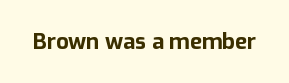
{"italic": "no", "bold": "yes", "underline": "no", "letter_spacing": "normal", "letter_spacing_em": 0.0, "glyph_px": 22}
